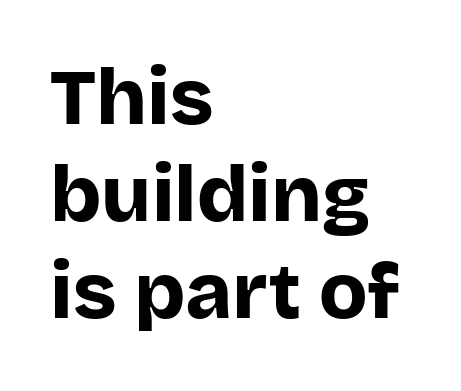
Q: Is the text bold? A: Yes.
Q: Is the text italic (slanted)? A: No, it is upright.
Q: Is the typeface a serif or a sans-serif typeface? A: Sans-serif.
Q: Is the text underlined? A: No.
Q: How is the paragraph aligned? A: Left-aligned.
Q: Is the spacing between letters normal or unusually wide? A: Normal.
Q: Width (condensed, normal, or wide)? A: Normal.
Q: Stroke contrast? A: Low.
Q: x-height? A: Large.
Q: Monospaced? A: No.
